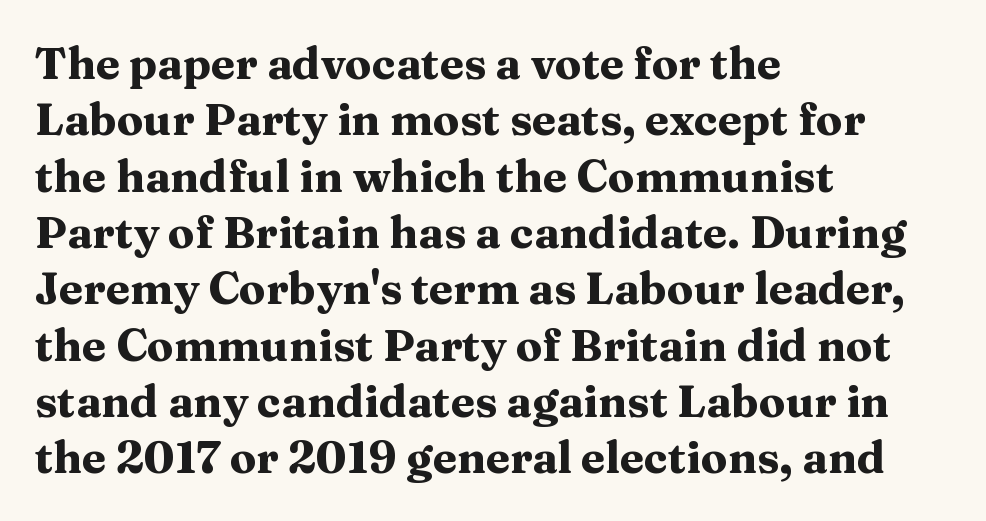
The image shows 44 px heavy, wide serif type, upright; set left-aligned, normal line spacing (1.28x), normal letter spacing, not underlined; medium stroke contrast and a medium x-height.
